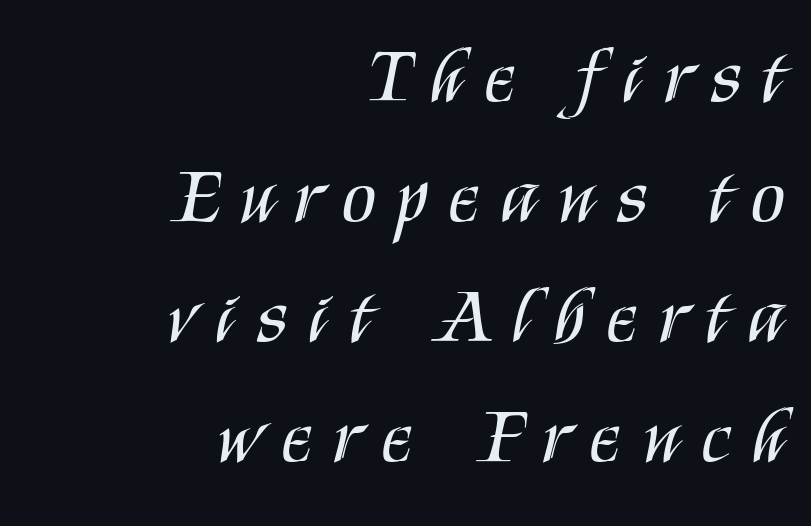
{"serif": "no", "bold": "no", "weight": "regular", "width": "condensed", "stroke_contrast": "medium", "x_height": "large", "monospaced": "no", "underline": "no", "align": "right", "line_spacing": "normal", "line_spacing_ratio": 1.54, "letter_spacing": "wide", "letter_spacing_em": 0.28, "glyph_px": 78}
